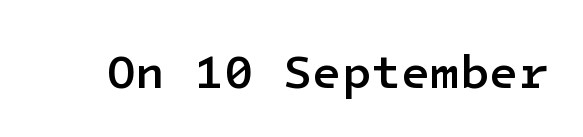
{"serif": "no", "italic": "no", "bold": "semi", "weight": "semibold", "width": "normal", "stroke_contrast": "low", "x_height": "medium", "underline": "no", "letter_spacing": "normal", "letter_spacing_em": 0.0, "glyph_px": 48}
